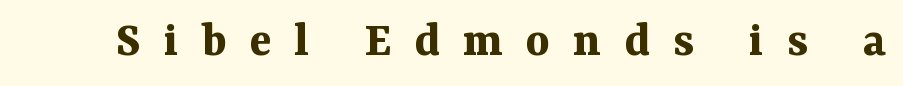
{"serif": "yes", "italic": "no", "bold": "yes", "weight": "bold", "width": "normal", "stroke_contrast": "medium", "x_height": "medium", "monospaced": "no", "underline": "no", "letter_spacing": "wide", "letter_spacing_em": 0.45, "glyph_px": 51}
